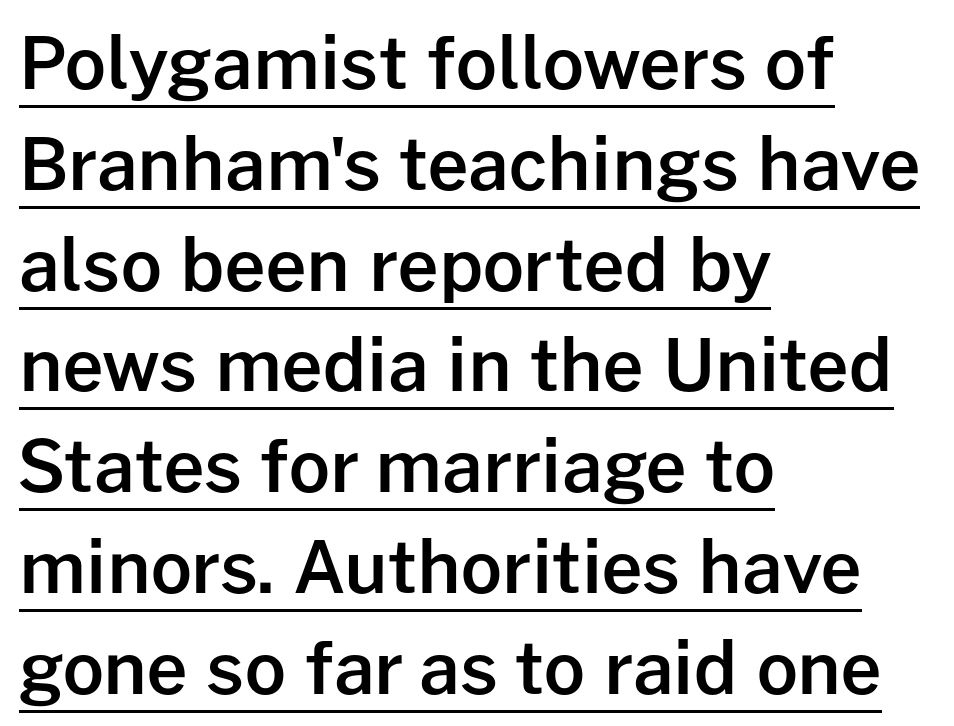
{"serif": "no", "italic": "no", "bold": "semi", "weight": "semibold", "width": "normal", "stroke_contrast": "low", "x_height": "medium", "monospaced": "no", "underline": "yes", "align": "left", "line_spacing": "normal", "line_spacing_ratio": 1.4, "letter_spacing": "normal", "letter_spacing_em": 0.0, "glyph_px": 72}
